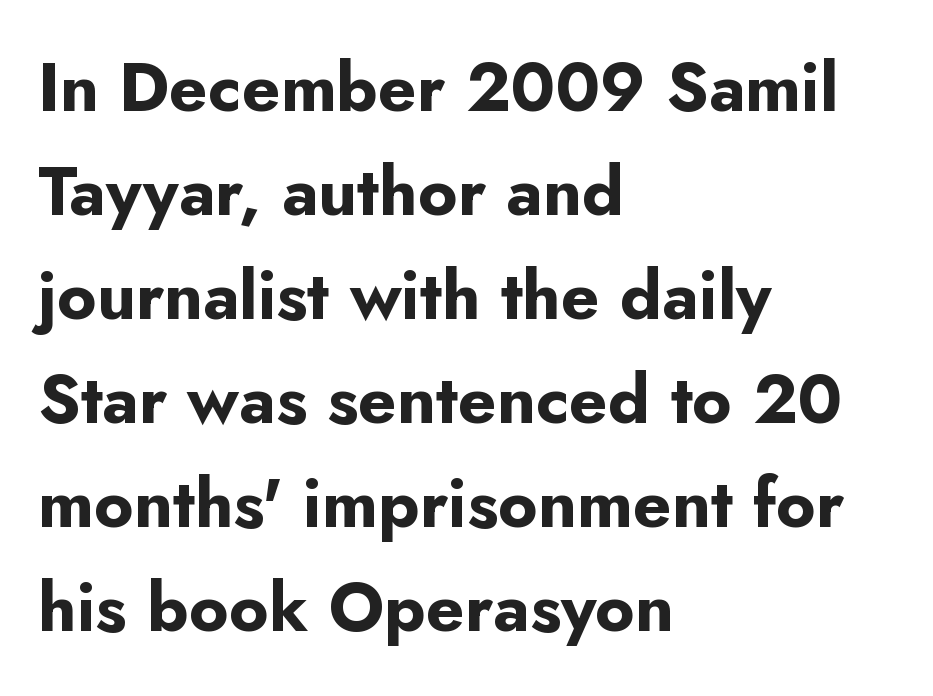
The image shows 68 px bold sans-serif type, upright; set left-aligned, normal line spacing (1.53x), normal letter spacing, not underlined; low stroke contrast and a small x-height.
